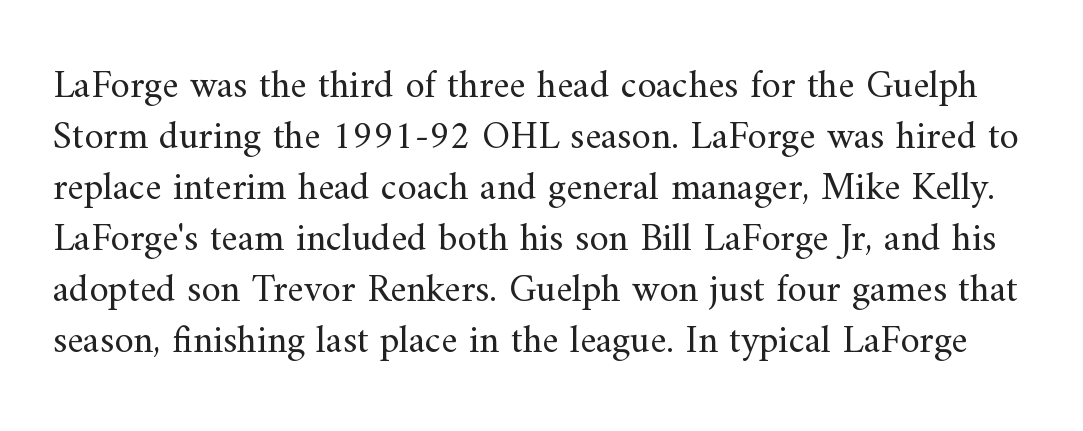
The image shows 39 px regular-weight serif type, upright; set normal line spacing (1.31x), normal letter spacing, not underlined; medium stroke contrast and a small x-height.
